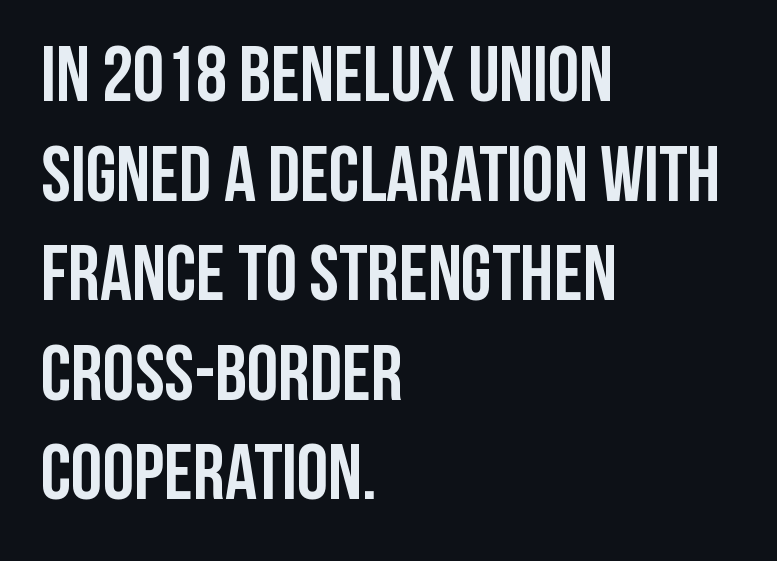
{"serif": "no", "italic": "no", "bold": "yes", "weight": "semibold", "width": "condensed", "stroke_contrast": "low", "x_height": "large", "monospaced": "no", "underline": "no", "align": "left", "line_spacing": "normal", "line_spacing_ratio": 1.26, "letter_spacing": "normal", "letter_spacing_em": 0.0, "glyph_px": 79}
